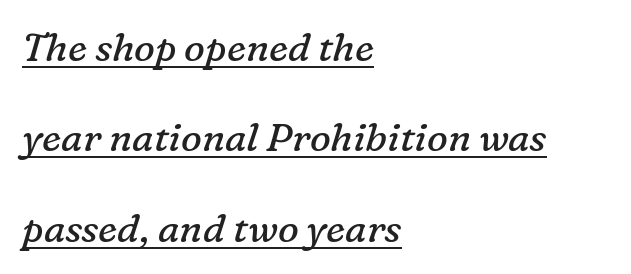
A student would call this left alignment; a typographer would say flush left, rag right. Interline gaps are noticeably wide in this sample. The strokes carry an ordinary text weight at most. The axis of the letterforms is tilted away from vertical.
